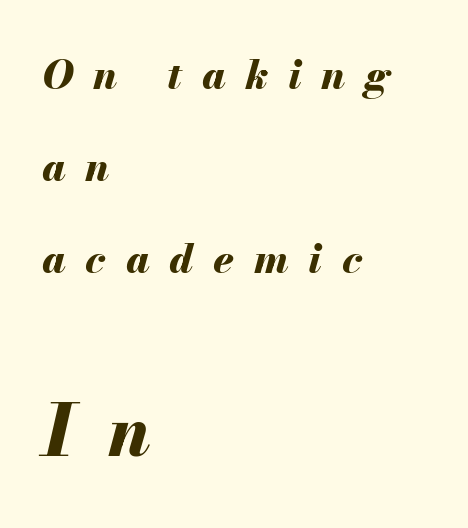
The image shows 72 px bold type, italic (leaning right); set left-aligned, loose line spacing (2.24x), unusually wide letter spacing (+0.48 em), not underlined; the second (bottom) block is 1.76x larger; medium stroke contrast and a small x-height.
